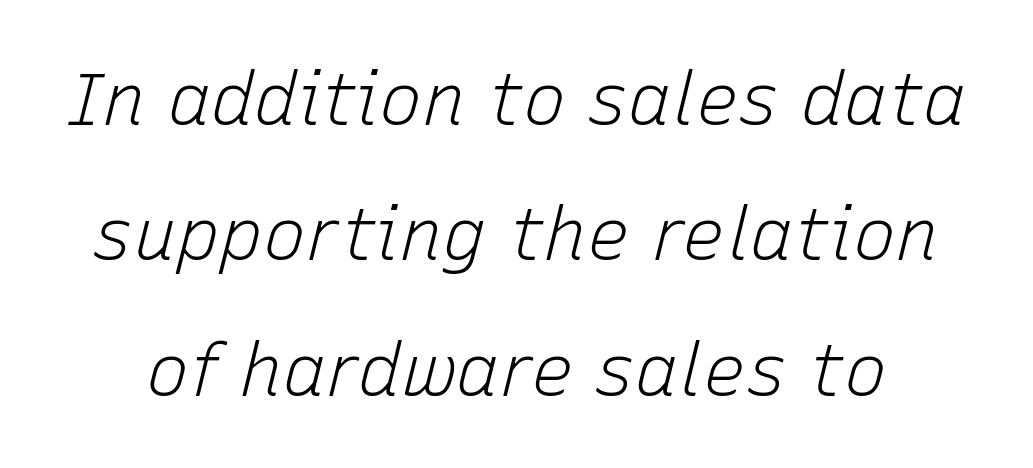
The image shows 72 px light type, italic (leaning right); set line spacing 1.88x, normal letter spacing, not underlined; low stroke contrast and a medium x-height.
